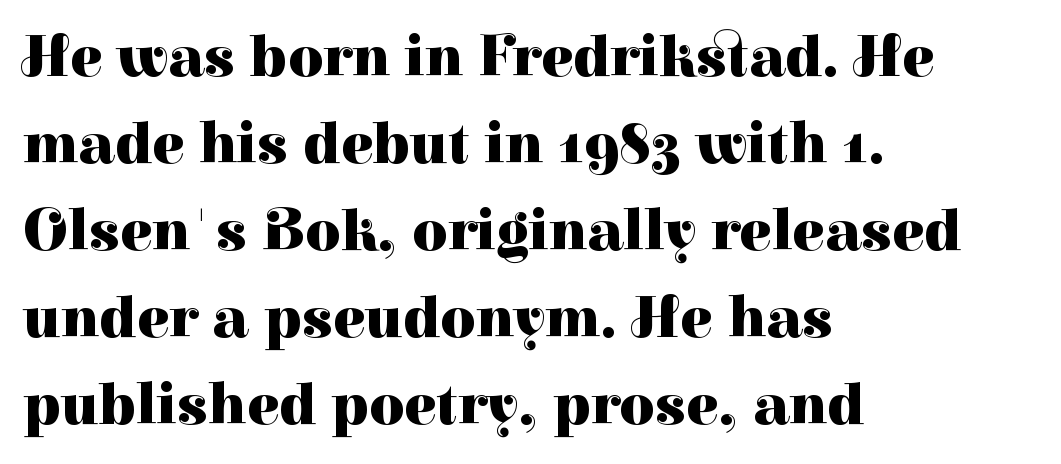
This is the regular roman posture of the typeface. Heavy, bold letterforms. The typesetter chose a ragged-right arrangement here. Is this a fixed-width face? No — the glyphs have proportional, varying widths.
